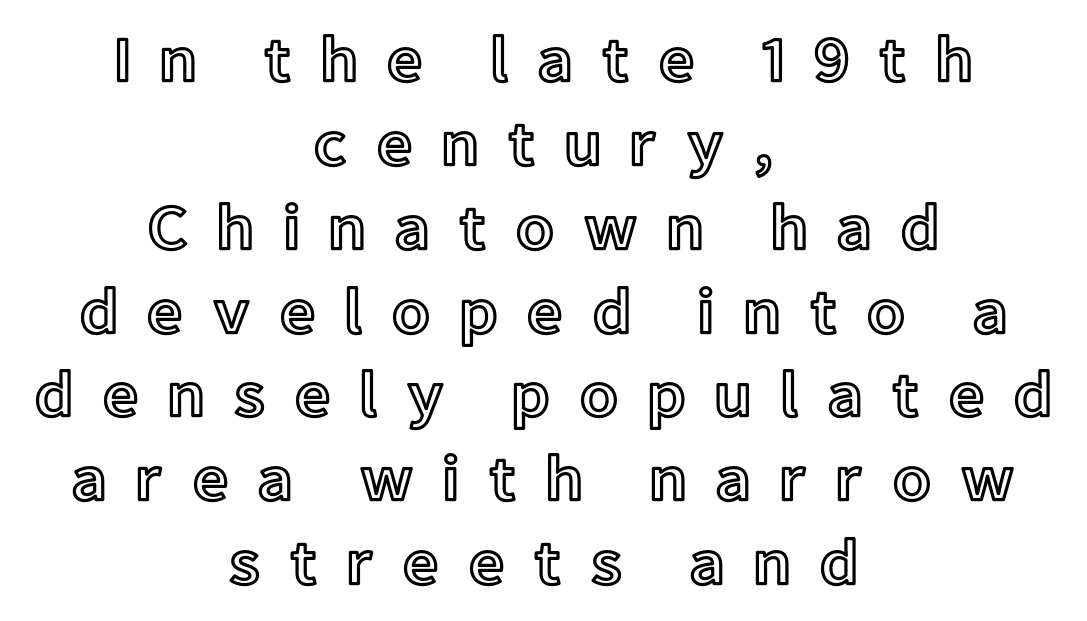
Q: Is the text italic (slanted)? A: No, it is upright.
Q: Is the text underlined? A: No.
Q: How is the paragraph aligned? A: Centered.
Q: Is the spacing between letters normal or unusually wide? A: Unusually wide.
Q: Is the spacing between lines tight, normal or loose? A: Normal.
Q: Width (condensed, normal, or wide)? A: Normal.
Q: x-height? A: Medium.
Q: Monospaced? A: No.
